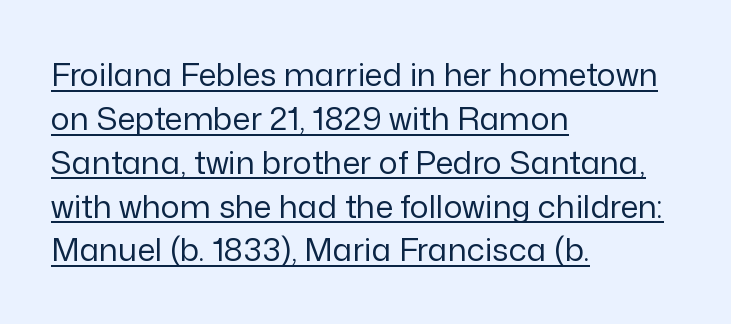
The image shows 32 px regular-weight sans-serif type, upright; set left-aligned, normal line spacing (1.37x), normal letter spacing, underlined; low stroke contrast and a medium x-height.
